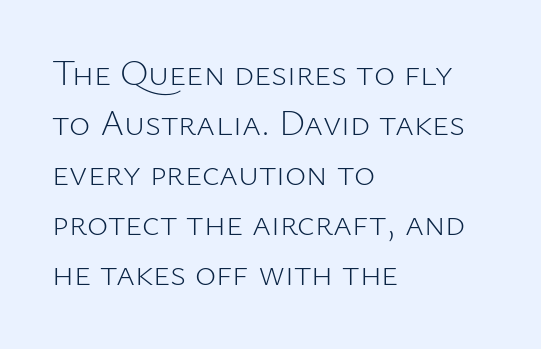
Q: Is the text bold? A: No.
Q: Is the text italic (slanted)? A: No, it is upright.
Q: Is the typeface a serif or a sans-serif typeface? A: Sans-serif.
Q: Is the text underlined? A: No.
Q: How is the paragraph aligned? A: Left-aligned.
Q: Is the spacing between letters normal or unusually wide? A: Normal.
Q: Is the spacing between lines tight, normal or loose? A: Normal.
Q: Width (condensed, normal, or wide)? A: Normal.
Q: Stroke contrast? A: Low.
Q: x-height? A: Medium.
Q: Monospaced? A: No.
